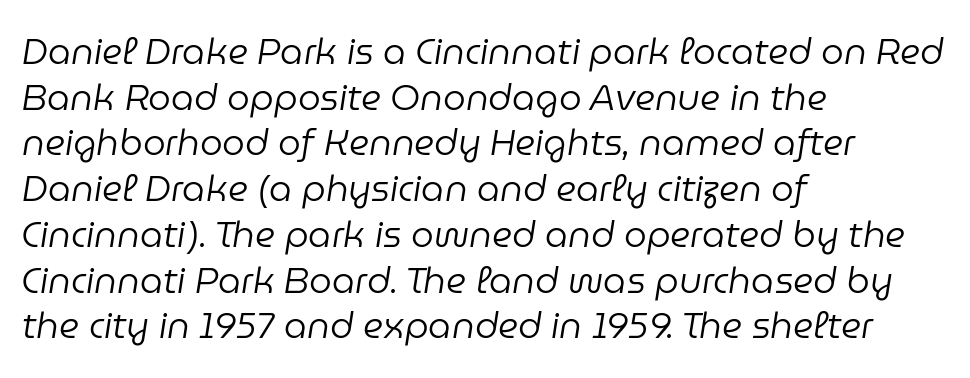
The image shows 36 px regular-weight type, italic (leaning right); set left-aligned, normal line spacing (1.27x), normal letter spacing, not underlined; low stroke contrast and a medium x-height.
